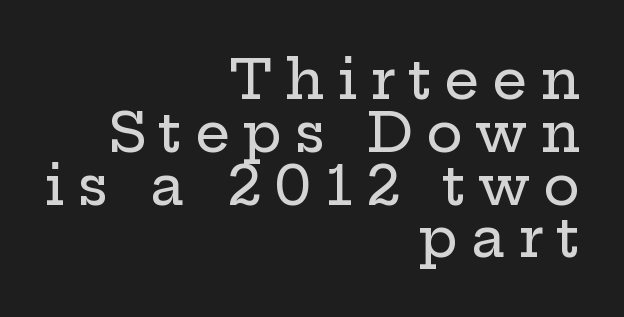
The image shows 55 px wide serif type, upright; set right-aligned, tight line spacing (0.96x), unusually wide letter spacing (+0.23 em), not underlined; low stroke contrast and a medium x-height.
